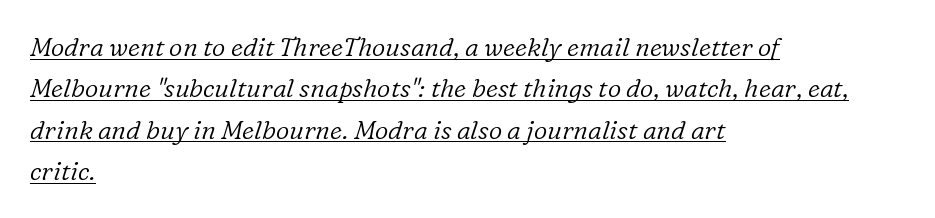
One glance says typical: line gaps are just what's usual. Would a proofreader flag this as italicized? Yes. Does the copy run flush right? No — it runs flush left. Each line of the rendering has a horizontal stroke beneath the glyphs.
